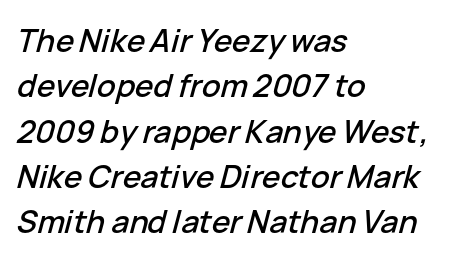
The axis of the letterforms is tilted away from vertical. Regular leading. A typesetter would call this proportional, since set widths differ per character. Decoration check: the copy has no underline. In terms of letterspacing, this is plain default setting.
